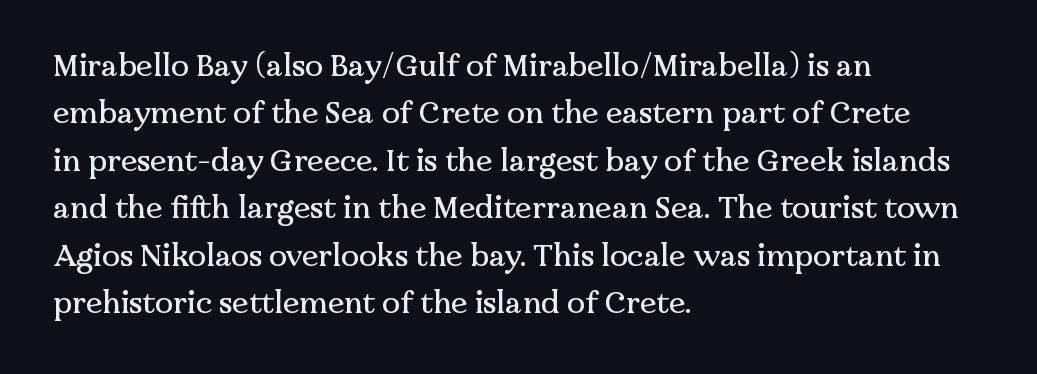
Q: Is the text italic (slanted)? A: No, it is upright.
Q: Is the typeface a serif or a sans-serif typeface? A: Serif.
Q: Is the text underlined? A: No.
Q: How is the paragraph aligned? A: Left-aligned.
Q: Is the spacing between letters normal or unusually wide? A: Normal.
Q: Is the spacing between lines tight, normal or loose? A: Normal.
Q: Width (condensed, normal, or wide)? A: Normal.
Q: Stroke contrast? A: Medium.
Q: x-height? A: Medium.
Q: Monospaced? A: No.
